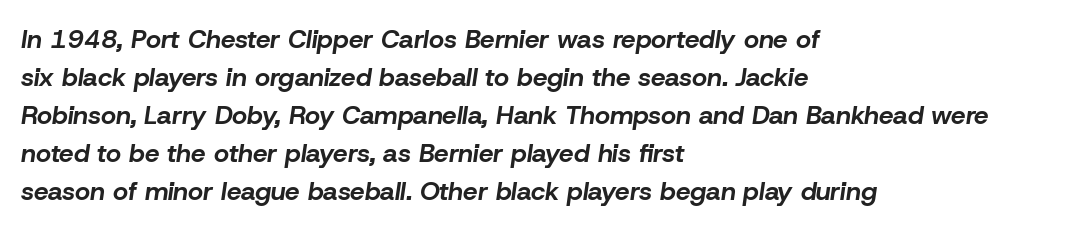
The image shows 26 px bold type, italic (leaning right); set left-aligned, normal line spacing (1.46x), normal letter spacing, not underlined.
